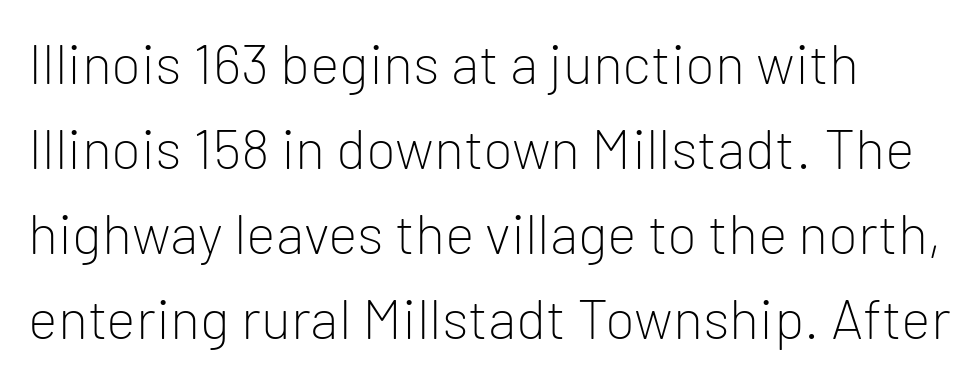
Heft: none added — not bold. Note the varied advance widths — an 'i' is clearly narrower than an 'm'. What kind of face is this? One without serifs — a sans. Clear beneath every line of the passage. How are the letters spaced? Ordinarily, with no added tracking.
